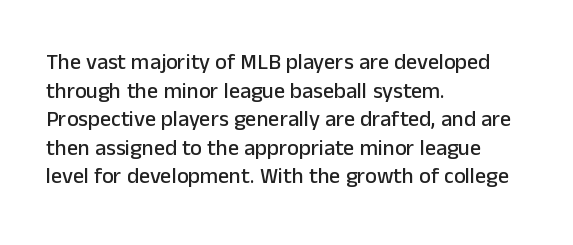
A normal amount of white space separates one row of letters from the next. Unmarked baselines from the first word to the last. These lines were composed using upright roman letters. Compared with typical body copy, the letter spacing here is the same. Line beginnings align vertically; line endings do not.
